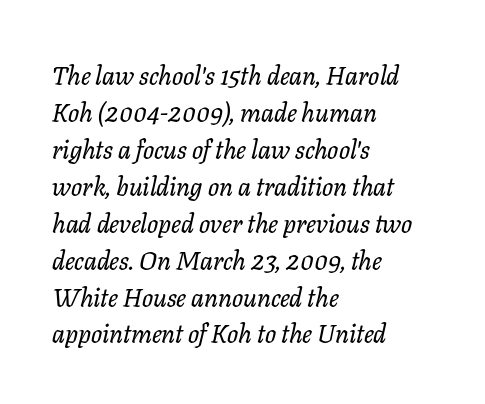
The image shows 26 px text type, italic (leaning right); set left-aligned, normal line spacing (1.42x), normal letter spacing, not underlined.
